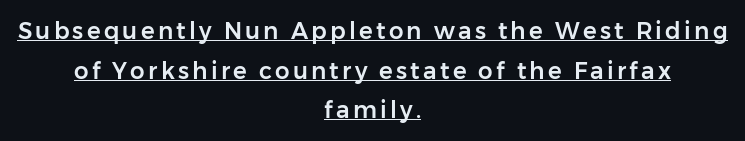
{"italic": "no", "underline": "yes", "align": "center", "line_spacing_ratio": 1.72, "glyph_px": 23}
